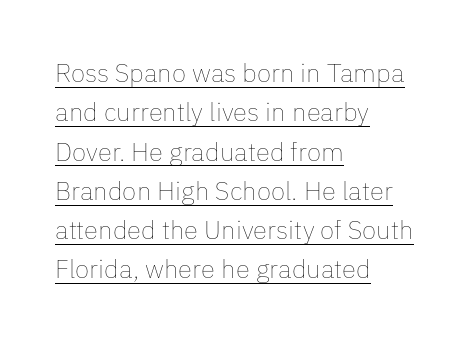
Q: Is the text bold? A: No.
Q: Is the text italic (slanted)? A: No, it is upright.
Q: Is the text underlined? A: Yes.
Q: How is the paragraph aligned? A: Left-aligned.
Q: Is the spacing between letters normal or unusually wide? A: Normal.
Q: Is the spacing between lines tight, normal or loose? A: Normal.
